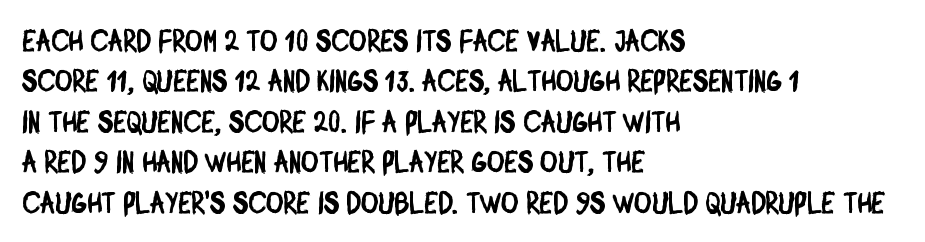
{"serif": "no", "width": "condensed", "stroke_contrast": "low", "x_height": "large", "monospaced": "no", "underline": "no", "align": "left", "line_spacing": "normal", "line_spacing_ratio": 1.35, "letter_spacing": "normal", "letter_spacing_em": 0.0, "glyph_px": 30}
